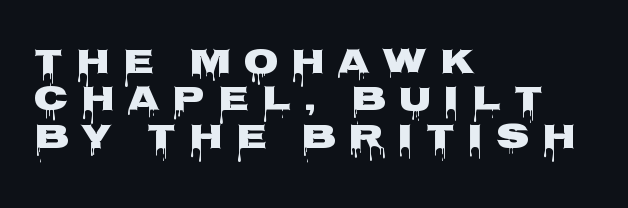
These lines are rendered in a variable-pitch font. Look at the tracking — it's clearly loosened, letters drifting apart. Does the leading feel generous? Not at all — it's pinched. Caption: multi-line text, flush left, ragged right.
